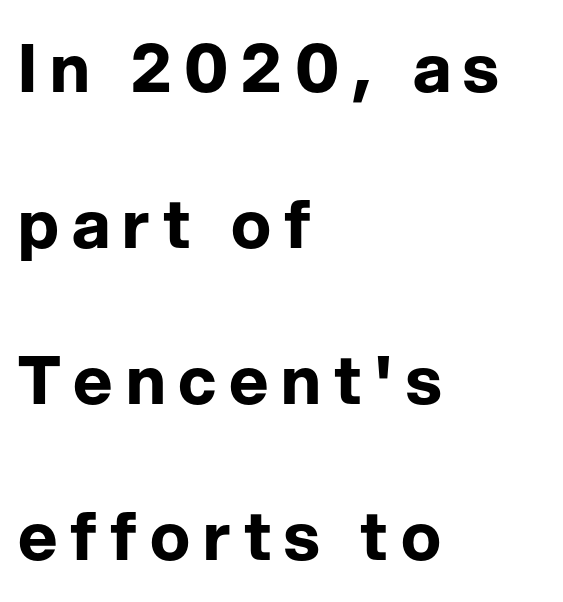
The image shows 67 px bold sans-serif type, upright; set left-aligned, loose line spacing (2.33x), not underlined; low stroke contrast and a medium x-height.
